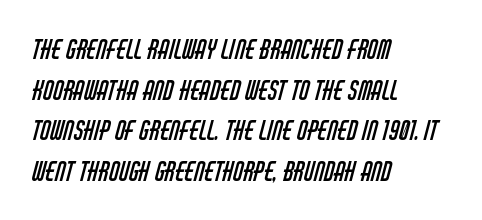
These lines keep a tight, regular rhythm from letter to letter. Rows of type keep a routine distance in the vertical direction. Line beginnings align vertically; line endings do not. No chunkiness to these letters — they're not bold.
